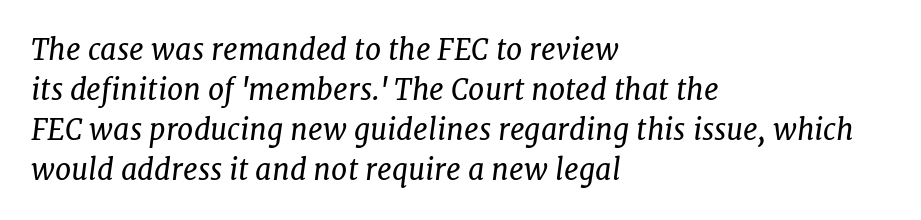
The image shows 29 px regular-weight serif type, italic (leaning right); set left-aligned, normal line spacing (1.38x), normal letter spacing, not underlined; low stroke contrast and a medium x-height.
